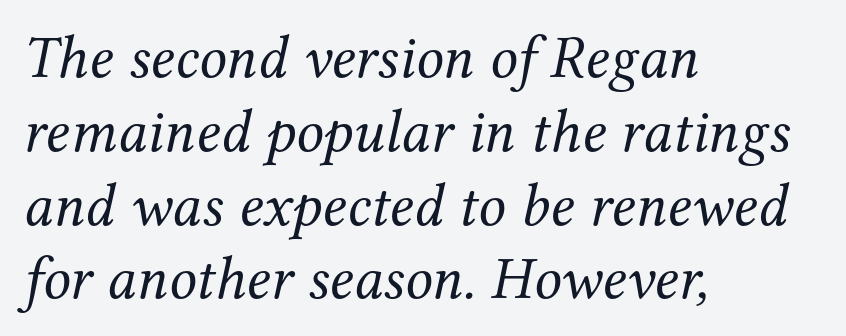
Q: Is the text bold? A: No.
Q: Is the text italic (slanted)? A: Yes, it leans right by about 12 degrees.
Q: Is the typeface a serif or a sans-serif typeface? A: Serif.
Q: Is the text underlined? A: No.
Q: How is the paragraph aligned? A: Left-aligned.
Q: Is the spacing between letters normal or unusually wide? A: Normal.
Q: Width (condensed, normal, or wide)? A: Normal.
Q: Stroke contrast? A: Medium.
Q: x-height? A: Medium.
Q: Monospaced? A: No.
